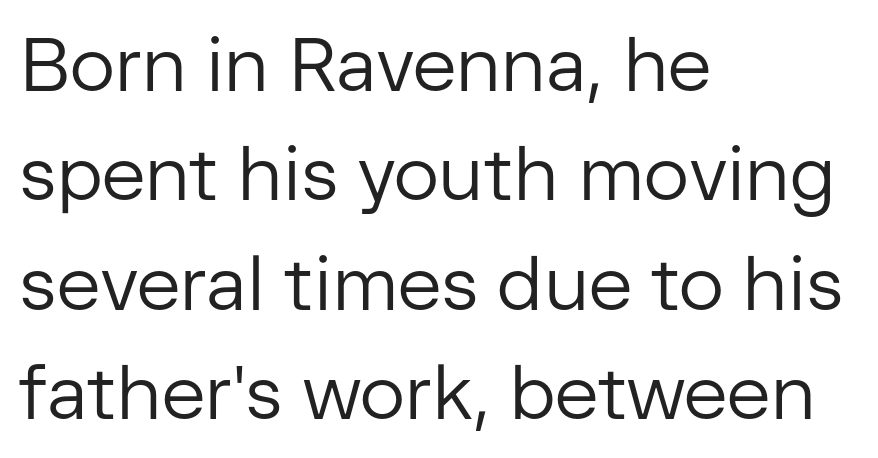
Q: Is the text bold? A: No.
Q: Is the text italic (slanted)? A: No, it is upright.
Q: Is the typeface a serif or a sans-serif typeface? A: Sans-serif.
Q: Is the text underlined? A: No.
Q: How is the paragraph aligned? A: Left-aligned.
Q: Is the spacing between letters normal or unusually wide? A: Normal.
Q: Is the spacing between lines tight, normal or loose? A: Normal.
Q: Width (condensed, normal, or wide)? A: Normal.
Q: Stroke contrast? A: Low.
Q: x-height? A: Medium.
Q: Monospaced? A: No.
